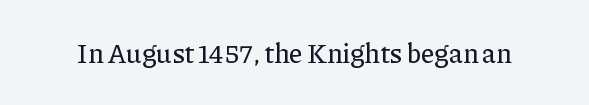
This rendering leaves character spacing at its baseline value. Has an underline been added? It has not. No italicization has been applied; the sample stays upright.
